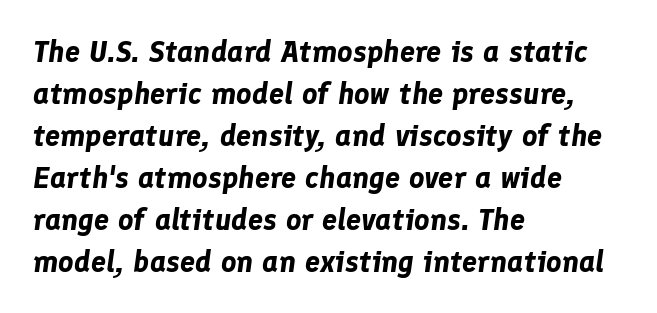
{"italic": "yes", "lean": "right", "slant_degrees": 8, "bold": "yes", "weight": "bold", "width": "normal", "stroke_contrast": "low", "x_height": "medium", "monospaced": "no", "underline": "no", "align": "left", "line_spacing": "normal", "line_spacing_ratio": 1.4, "letter_spacing": "normal", "letter_spacing_em": 0.0, "glyph_px": 30}
